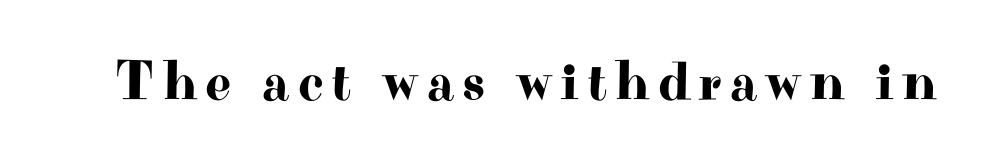
The image shows 57 px wide serif type, upright; set not underlined; high stroke contrast and a small x-height.
